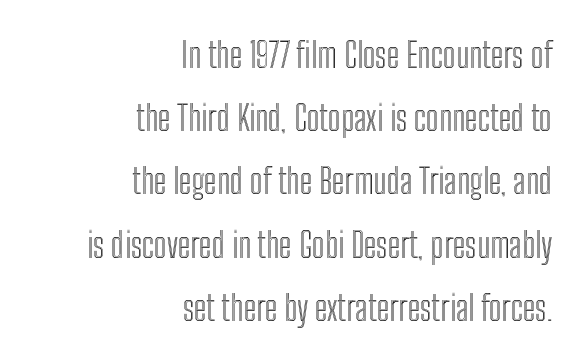
Q: Is the text italic (slanted)? A: No, it is upright.
Q: Is the text underlined? A: No.
Q: How is the paragraph aligned? A: Right-aligned.
Q: Is the spacing between letters normal or unusually wide? A: Normal.
Q: Width (condensed, normal, or wide)? A: Condensed.
Q: x-height? A: Medium.
Q: Monospaced? A: No.
